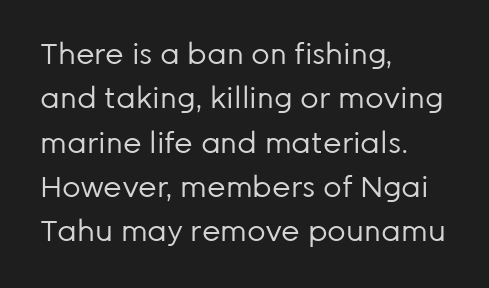
Horizontal alignment here is leftward, the default for most running prose. The font's upright variant was chosen for this text. Quick note: underline off. How are the letters spaced? Ordinarily, with no added tracking. Character widths vary here, with narrow letters taking less room than wide ones.
